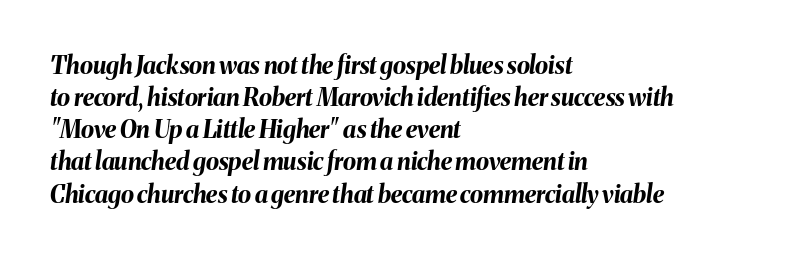
{"italic": "yes", "lean": "right", "slant_degrees": 8, "bold": "yes", "underline": "no", "align": "left", "line_spacing": "normal", "line_spacing_ratio": 1.34, "letter_spacing": "normal", "letter_spacing_em": 0.0, "glyph_px": 24}
